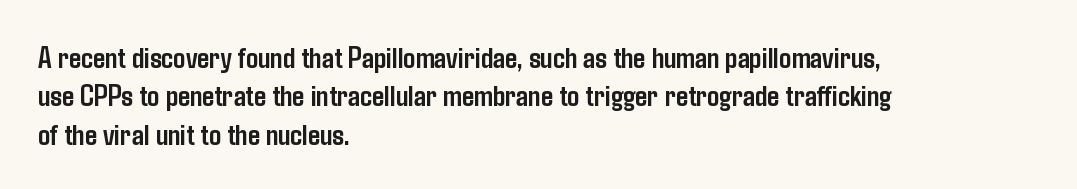
{"serif": "no", "italic": "no", "bold": "yes", "weight": "semibold", "width": "condensed", "stroke_contrast": "low", "x_height": "medium", "monospaced": "no", "underline": "no", "align": "left", "line_spacing": "normal", "line_spacing_ratio": 1.28, "letter_spacing": "normal", "letter_spacing_em": 0.0, "glyph_px": 30}
